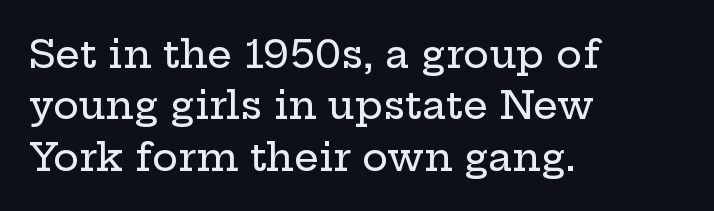
The specimen omits any rule beneath the text block's lines. The letterforms sit shoulder to shoulder at normal distance. Is there any slant? The stems are plumb. Regular leading. Think of a printed novel: that variable character pitch is what you see here.
